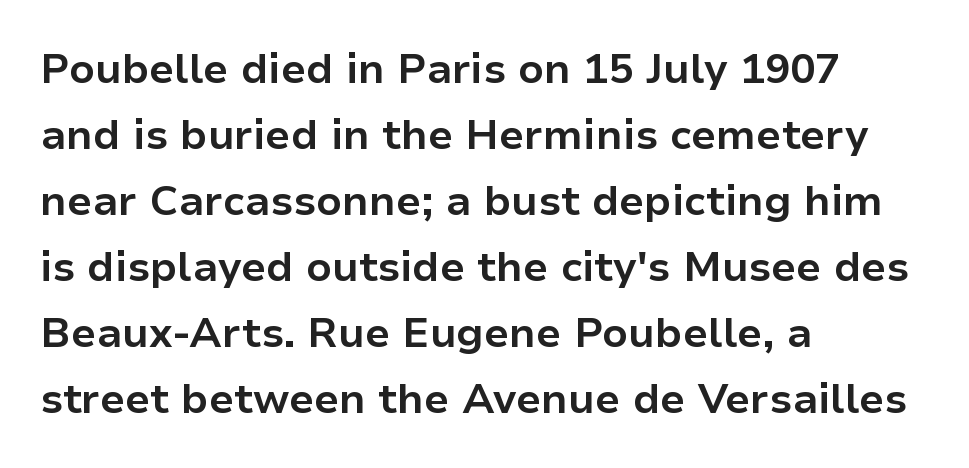
The image shows 42 px bold sans-serif type, upright; set left-aligned, normal line spacing (1.57x), normal letter spacing, not underlined; low stroke contrast and a medium x-height.
